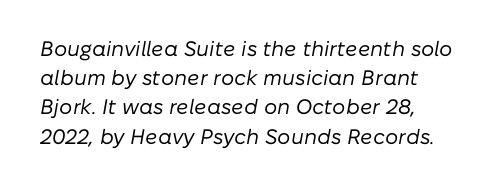
The image shows 21 px text type, italic (leaning right); set normal line spacing (1.39x), normal letter spacing, not underlined.
